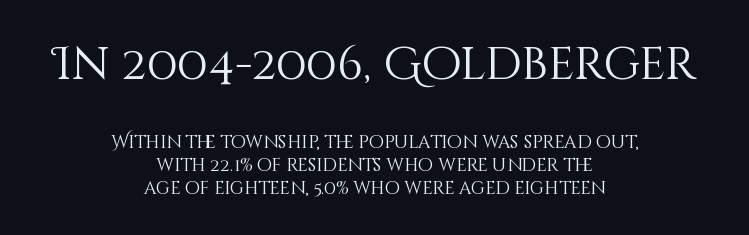
{"italic": "no", "bold": "no", "weight": "light", "width": "normal", "stroke_contrast": "medium", "x_height": "large", "monospaced": "no", "underline": "no", "align": "center", "line_spacing": "normal", "line_spacing_ratio": 1.28, "letter_spacing": "normal", "letter_spacing_em": 0.0, "larger_block": "first", "size_ratio": 2.56, "glyph_px": 46}
